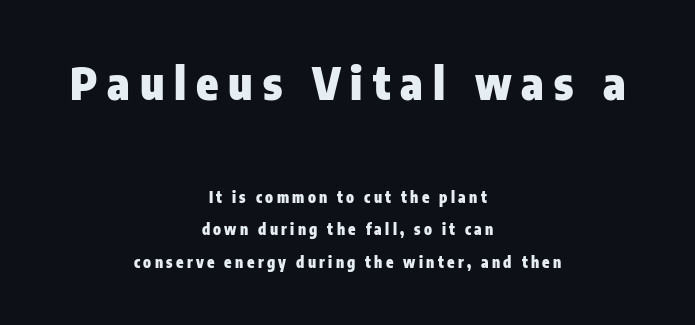
Leading: increased. Typographic density is high because the face is bold. Caption: upper text group enlarged, lower text group reduced. Check under the words: just untouched page. Glyph-to-glyph distance is far greater than everyday printed text.
